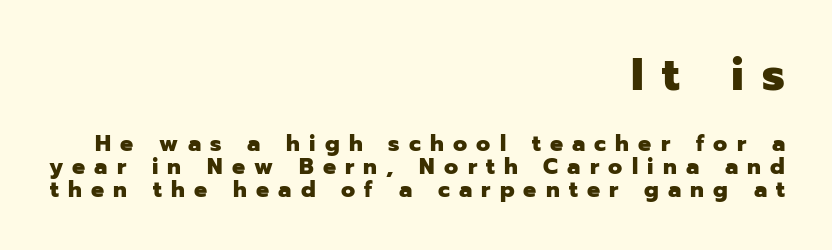
Vertical strokes here are truly vertical. To sum up the face: it is a sans, with no serifs. There is plenty of visible air inserted between adjacent glyphs. The face used here has the dense, thick strokes of a bold. Each letter keeps its own natural width here, so spacing adapts to shape. The zone under the glyphs is completely vacant.
